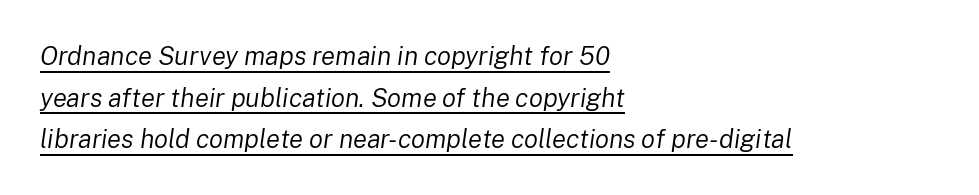
Does the leading feel generous? No, just average. Like a heading marked for emphasis, these lines bear an underscore. Compared with a centered layout, this one pins lines to the left instead. Is this a heavy cut? Hardly; it is regular or lighter.
